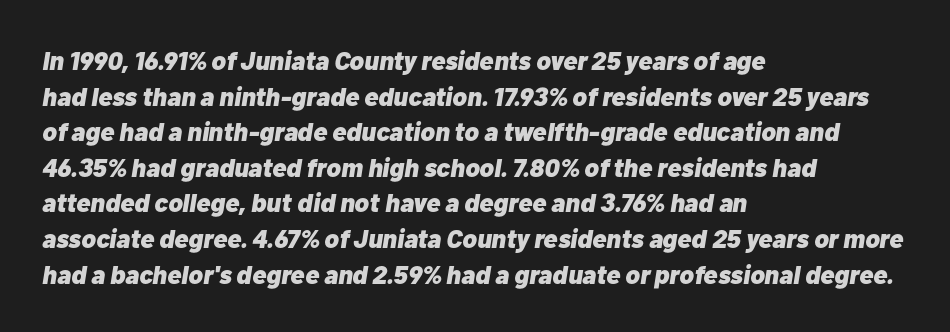
Typeset ragged right — the left edge is the straight one. Designer's note — italics engaged. Every letter is thick-stroked: bold, no question. The gaps between neighbouring characters are ordinary and unremarkable.
